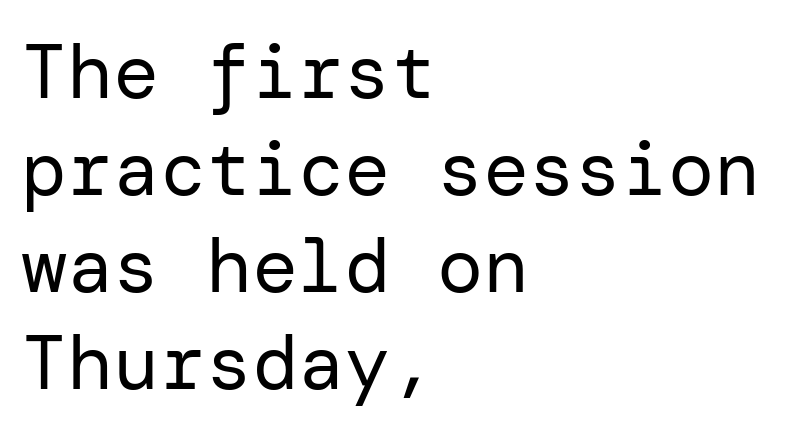
The image shows 77 px regular-weight sans-serif type, upright; set left-aligned, normal line spacing (1.26x), normal letter spacing, not underlined; low stroke contrast and a medium x-height.
